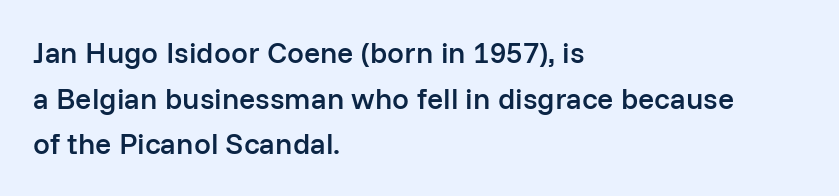
{"serif": "no", "italic": "no", "bold": "semi", "weight": "semibold", "width": "normal", "stroke_contrast": "low", "x_height": "medium", "monospaced": "no", "underline": "no", "align": "left", "line_spacing": "normal", "line_spacing_ratio": 1.52, "letter_spacing": "normal", "letter_spacing_em": 0.0, "glyph_px": 30}
